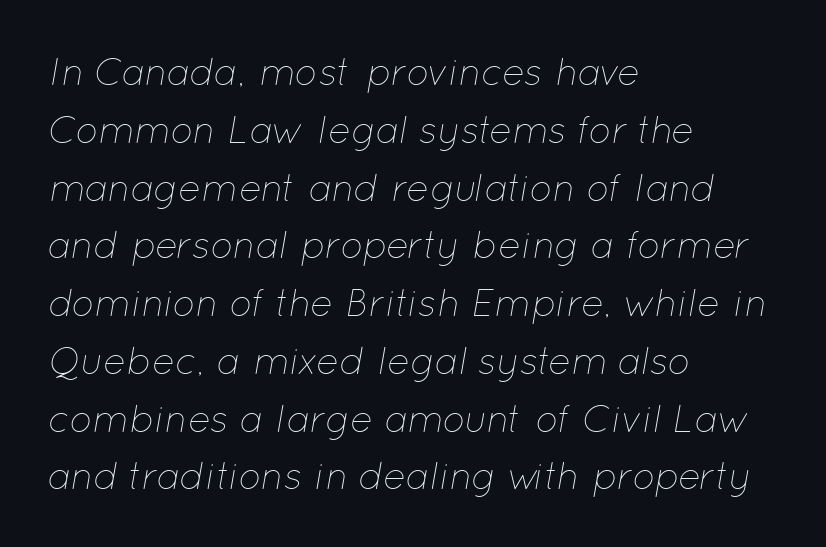
Visually the block forms a straight wall on the left and a jagged coastline on the right. The gap between lines stays unmarked. Proportional: the letters do not fall into vertical columns. The weight tops out at a normal text grade.
